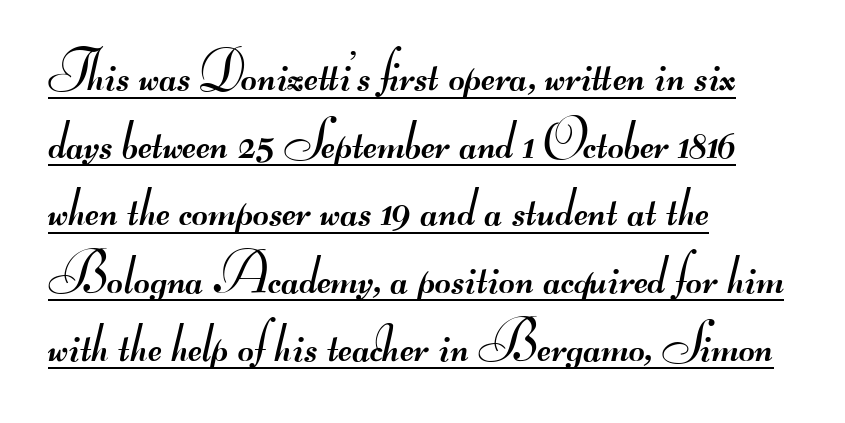
The image shows 55 px regular-weight, wide sans-serif type; set left-aligned, line spacing 1.23x, normal letter spacing, underlined; medium stroke contrast.
